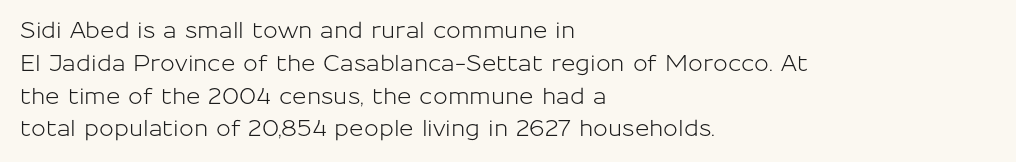
The image shows 22 px text type, upright; set left-aligned, normal line spacing (1.49x), normal letter spacing, not underlined.
